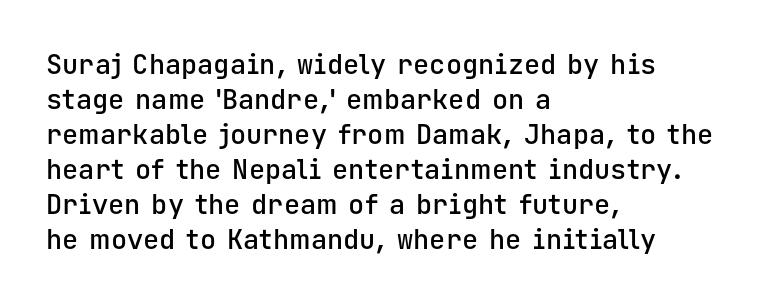
Q: Is the text bold? A: Semi-bold.
Q: Is the text italic (slanted)? A: No, it is upright.
Q: Is the text underlined? A: No.
Q: How is the paragraph aligned? A: Left-aligned.
Q: Is the spacing between letters normal or unusually wide? A: Normal.
Q: Is the spacing between lines tight, normal or loose? A: Normal.
